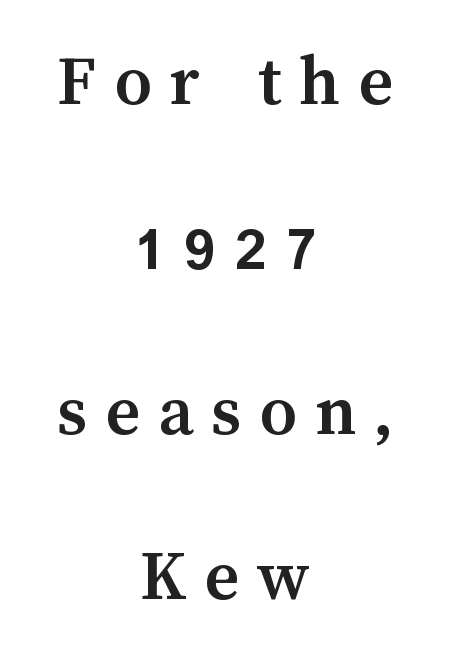
The image shows 74 px semibold type, upright; set centered, loose line spacing (2.23x), unusually wide letter spacing (+0.24 em), not underlined; medium stroke contrast and a medium x-height.
